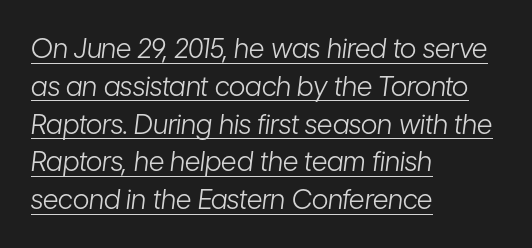
The line texture is even and compact thanks to regular tracking. The passage is arranged the way most books set body copy — flush left. The lines sit at an ordinary, default distance from one another. Stems and bowls with no extra thickness — not bold.
